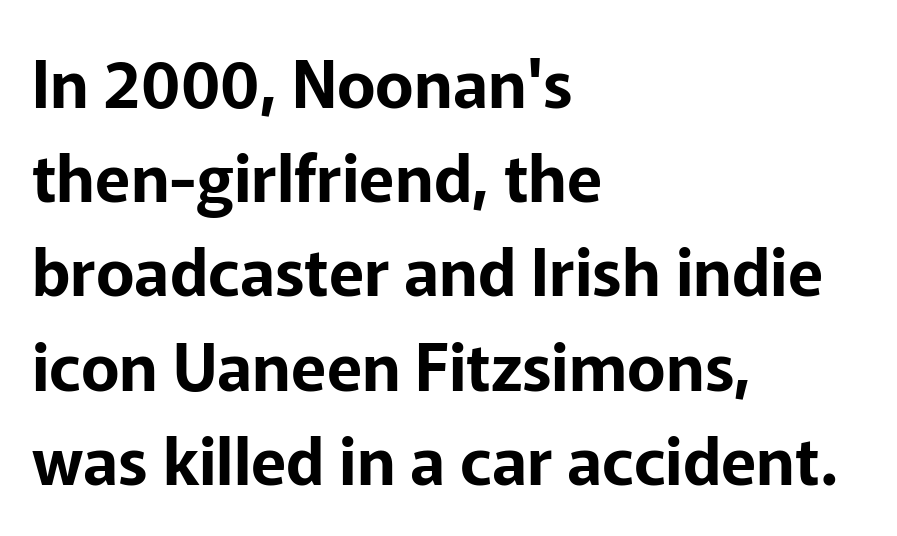
The image shows 65 px sans-serif type, upright; set left-aligned, normal line spacing (1.45x), normal letter spacing, not underlined; low stroke contrast and a medium x-height.
